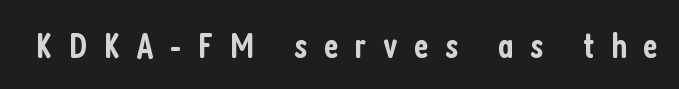
The image shows 36 px semibold, condensed sans-serif type, upright; set unusually wide letter spacing (+0.46 em), not underlined; low stroke contrast and a medium x-height.
